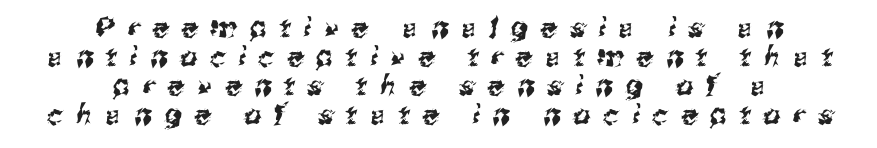
The gaps between neighbouring characters are conspicuously large. The rendering positions every line midway between the sides. Vertical spacing — tight. The passage shown is not underscored anywhere.
